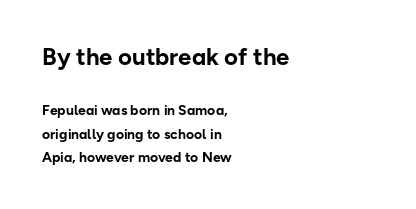
Q: Is the text bold? A: Yes.
Q: Is the text italic (slanted)? A: No, it is upright.
Q: Is the text underlined? A: No.
Q: How is the paragraph aligned? A: Left-aligned.
Q: Is the spacing between letters normal or unusually wide? A: Normal.
Q: Is the spacing between lines tight, normal or loose? A: Normal.
Q: Which block of text is set in a larger size, the first (top) or the second (bottom)? A: The first (top) one.
